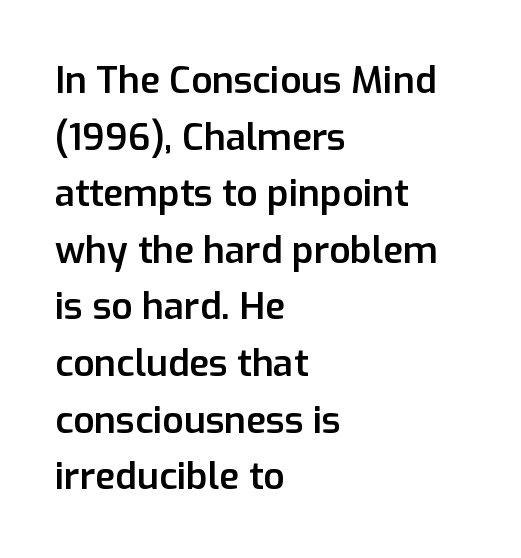
Q: Is the text bold? A: Semi-bold.
Q: Is the text italic (slanted)? A: No, it is upright.
Q: Is the typeface a serif or a sans-serif typeface? A: Sans-serif.
Q: Is the text underlined? A: No.
Q: How is the paragraph aligned? A: Left-aligned.
Q: Is the spacing between letters normal or unusually wide? A: Normal.
Q: Is the spacing between lines tight, normal or loose? A: Normal.
Q: Width (condensed, normal, or wide)? A: Normal.
Q: Stroke contrast? A: Low.
Q: x-height? A: Medium.
Q: Monospaced? A: No.
